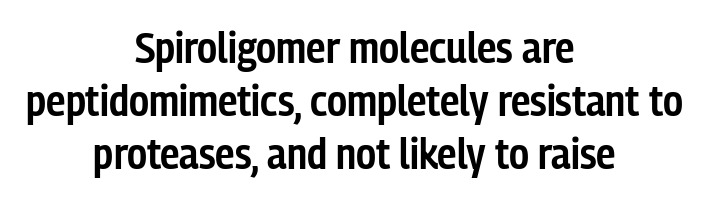
{"serif": "no", "italic": "no", "bold": "semi", "weight": "semibold", "width": "condensed", "stroke_contrast": "low", "x_height": "medium", "monospaced": "no", "underline": "no", "align": "center", "line_spacing_ratio": 1.21, "letter_spacing": "normal", "letter_spacing_em": 0.0, "glyph_px": 44}
